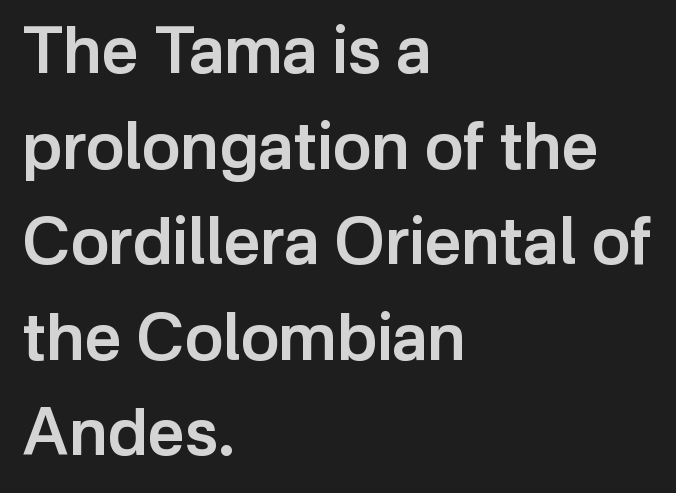
Q: Is the text bold? A: Semi-bold.
Q: Is the text italic (slanted)? A: No, it is upright.
Q: Is the typeface a serif or a sans-serif typeface? A: Sans-serif.
Q: Is the text underlined? A: No.
Q: How is the paragraph aligned? A: Left-aligned.
Q: Is the spacing between letters normal or unusually wide? A: Normal.
Q: Is the spacing between lines tight, normal or loose? A: Normal.
Q: Width (condensed, normal, or wide)? A: Normal.
Q: Stroke contrast? A: Low.
Q: x-height? A: Medium.
Q: Monospaced? A: No.
